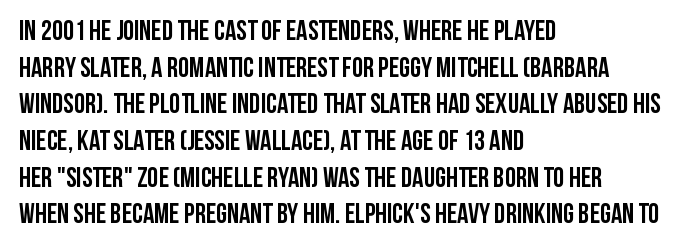
Q: Is the text bold? A: Yes.
Q: Is the text italic (slanted)? A: No, it is upright.
Q: Is the typeface a serif or a sans-serif typeface? A: Sans-serif.
Q: Is the text underlined? A: No.
Q: How is the paragraph aligned? A: Left-aligned.
Q: Is the spacing between letters normal or unusually wide? A: Normal.
Q: Is the spacing between lines tight, normal or loose? A: Normal.
Q: Width (condensed, normal, or wide)? A: Condensed.
Q: Stroke contrast? A: Low.
Q: x-height? A: Large.
Q: Monospaced? A: No.
